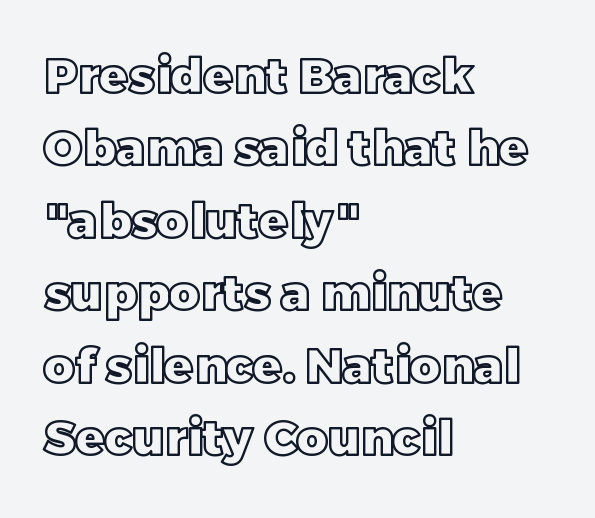
Looks like regular typesetting: each glyph gets only the width it needs. Unmarked baselines from the first word to the last. Each line starts at the same left margin while the right side varies. The line texture is even and compact thanks to regular tracking. Style check: upright. Summary of vertical rhythm: regular, with standard interline spacing.
